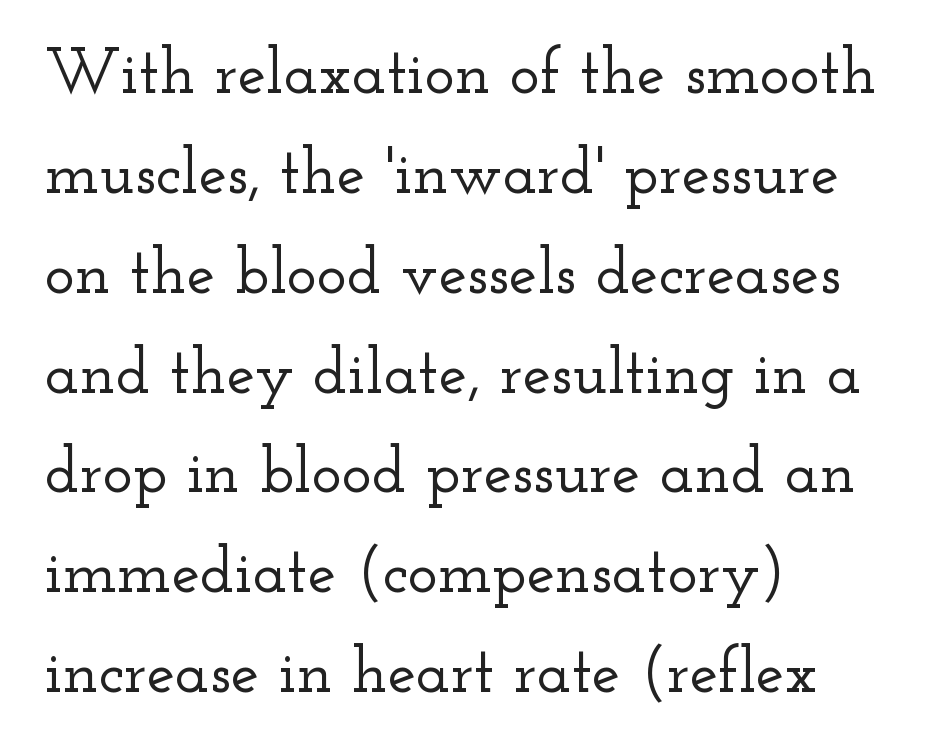
The image shows 64 px wide serif type, upright; set left-aligned, normal line spacing (1.56x), normal letter spacing, not underlined; low stroke contrast and a small x-height.
